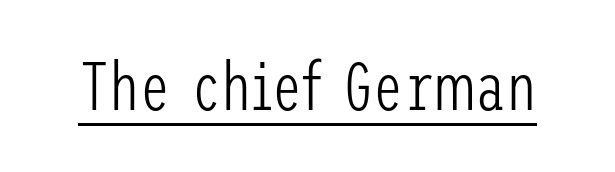
Style check: upright. There is no visible air inserted between adjacent glyphs. Unbolded letterforms with no extra heft. These characters rest on top of a visible drawn line. Type style note: lacks serifs.
